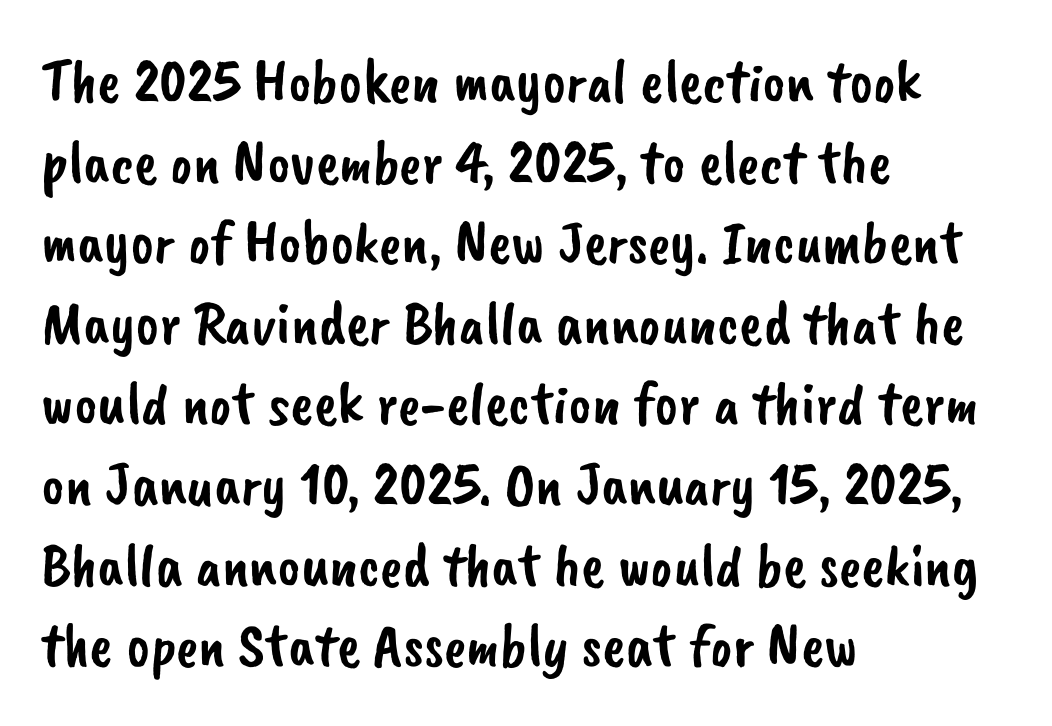
The face used here is proportionally spaced, like ordinary book or web type. The passage shown stacks its lines at a standard gap. These lines are set flush left with a ragged right edge. You could call the tracking neutral — neither tight nor loose.
